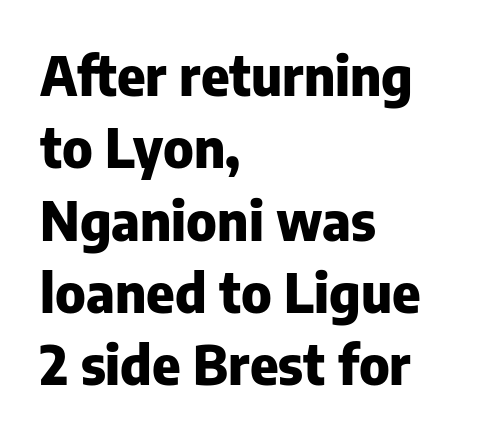
Q: Is the text bold? A: Yes.
Q: Is the text italic (slanted)? A: No, it is upright.
Q: Is the typeface a serif or a sans-serif typeface? A: Sans-serif.
Q: Is the text underlined? A: No.
Q: How is the paragraph aligned? A: Left-aligned.
Q: Is the spacing between letters normal or unusually wide? A: Normal.
Q: Is the spacing between lines tight, normal or loose? A: Normal.
Q: Width (condensed, normal, or wide)? A: Normal.
Q: Stroke contrast? A: Low.
Q: x-height? A: Medium.
Q: Monospaced? A: No.
